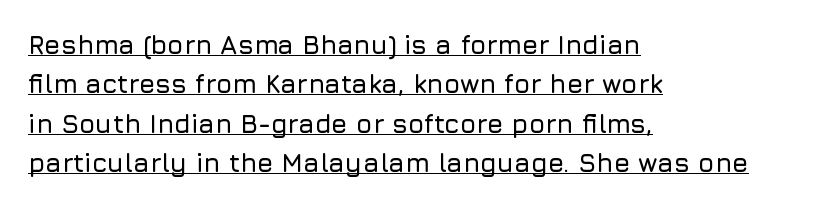
The image shows 26 px text type, upright; set left-aligned, normal line spacing (1.51x), normal letter spacing, underlined.
